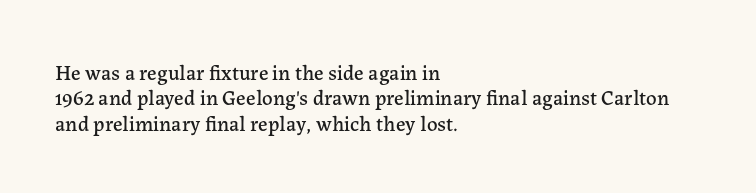
The image shows 21 px text type, upright; set left-aligned, line spacing 1.21x, normal letter spacing, not underlined.
